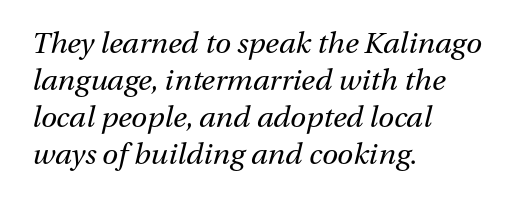
{"italic": "yes", "lean": "right", "slant_degrees": 13, "bold": "no", "weight": "regular", "width": "normal", "stroke_contrast": "medium", "x_height": "medium", "monospaced": "no", "underline": "no", "align": "left", "line_spacing": "normal", "line_spacing_ratio": 1.28, "letter_spacing": "normal", "letter_spacing_em": 0.0, "glyph_px": 29}
